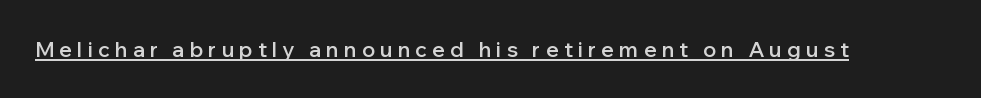
Q: Is the text bold? A: Semi-bold.
Q: Is the text italic (slanted)? A: No, it is upright.
Q: Is the text underlined? A: Yes.
Q: Is the spacing between letters normal or unusually wide? A: Unusually wide.
